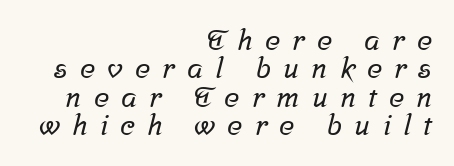
Q: Is the text underlined? A: No.
Q: How is the paragraph aligned? A: Right-aligned.
Q: Is the spacing between letters normal or unusually wide? A: Unusually wide.
Q: Is the spacing between lines tight, normal or loose? A: Tight.
Q: Width (condensed, normal, or wide)? A: Normal.
Q: Stroke contrast? A: Low.
Q: x-height? A: Medium.
Q: Monospaced? A: No.
